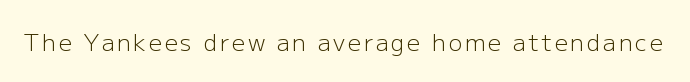
Honestly, there is no underline to notice here at all. This is roman type, the default non-slanted kind. Weight: not bold — regular or lighter.
